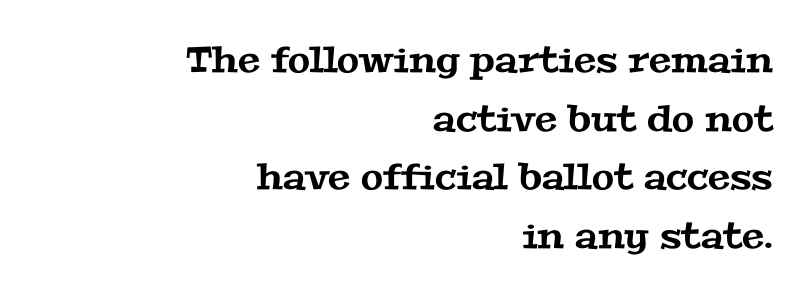
The letters advance in unequal steps, a hallmark of proportional type. Nobody touched the tracking dial on this one. The paragraph has a hard right edge and a soft left edge. Serifs: yes, visible at the terminals of the letterforms.
